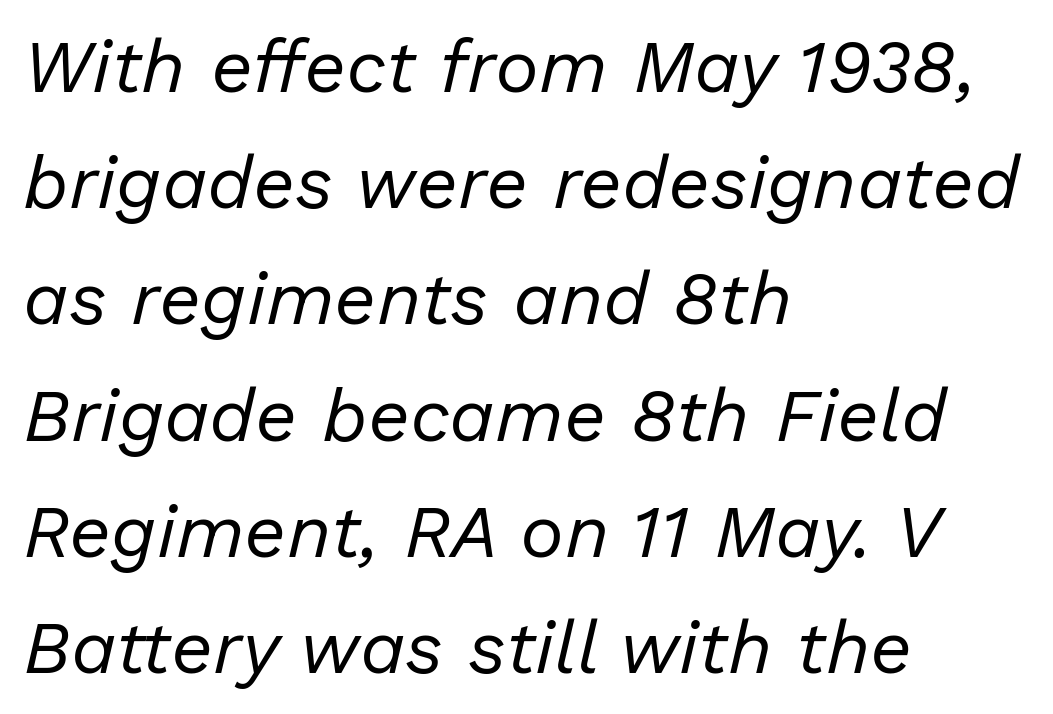
Q: Is the text bold? A: No.
Q: Is the text italic (slanted)? A: Yes, it leans right by about 13 degrees.
Q: Is the text underlined? A: No.
Q: How is the paragraph aligned? A: Left-aligned.
Q: Is the spacing between letters normal or unusually wide? A: Normal.
Q: Is the spacing between lines tight, normal or loose? A: Normal.
Q: Width (condensed, normal, or wide)? A: Normal.
Q: Stroke contrast? A: Low.
Q: x-height? A: Medium.
Q: Monospaced? A: No.
